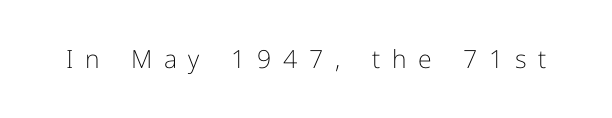
The image shows 25 px text type, upright; set unusually wide letter spacing (+0.47 em), not underlined.
